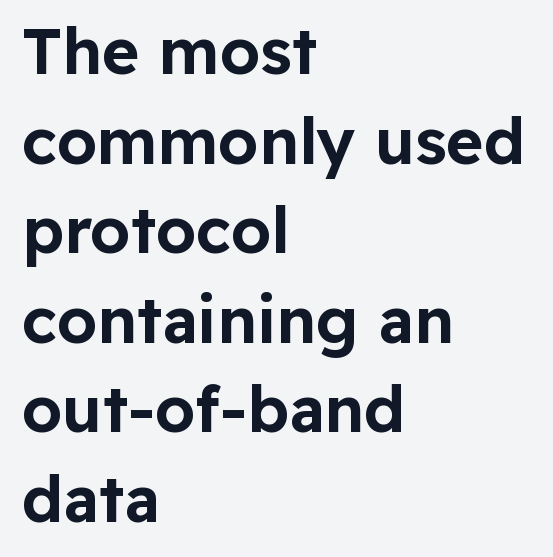
Reading down the column, the eye jumps a familiar distance to each next line. Is this a fixed-width face? No — the glyphs have proportional, varying widths. Quick note: not italic, upright. The string is rendered with underlining switched off. This rendering employs a face without finishing strokes, i.e., a sans-serif. The face used here is rendered with its standard letterfit.
